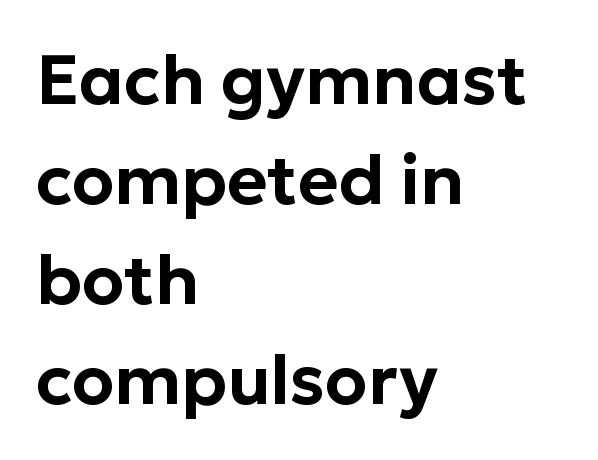
Leading matches the norm, producing a regular column. The face used here is proportionally spaced, like ordinary book or web type. The designer went with a sans here, leaving each stem footless. The letterforms sit shoulder to shoulder at normal distance. Is the block centered? No — it sits flush against the left margin. Unmarked baselines from the first word to the last.
